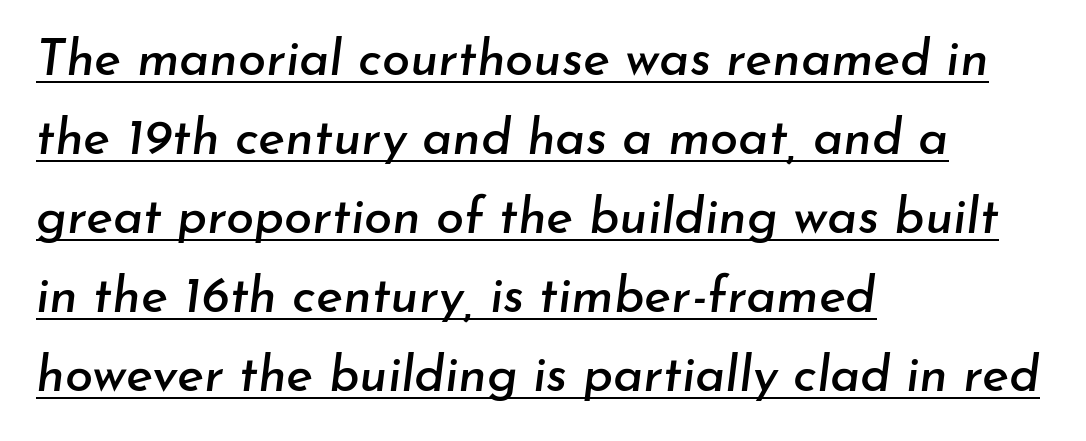
The image shows 51 px text type, italic (leaning right); set left-aligned, normal line spacing (1.55x), normal letter spacing, underlined; low stroke contrast and a small x-height.
